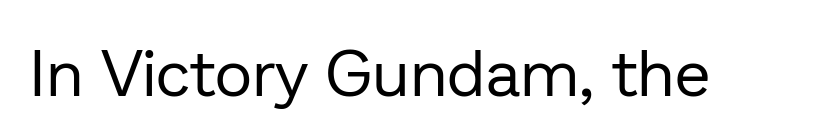
Q: Is the text bold? A: No.
Q: Is the text italic (slanted)? A: No, it is upright.
Q: Is the typeface a serif or a sans-serif typeface? A: Sans-serif.
Q: Is the text underlined? A: No.
Q: Is the spacing between letters normal or unusually wide? A: Normal.
Q: Width (condensed, normal, or wide)? A: Normal.
Q: Stroke contrast? A: Low.
Q: x-height? A: Medium.
Q: Monospaced? A: No.
